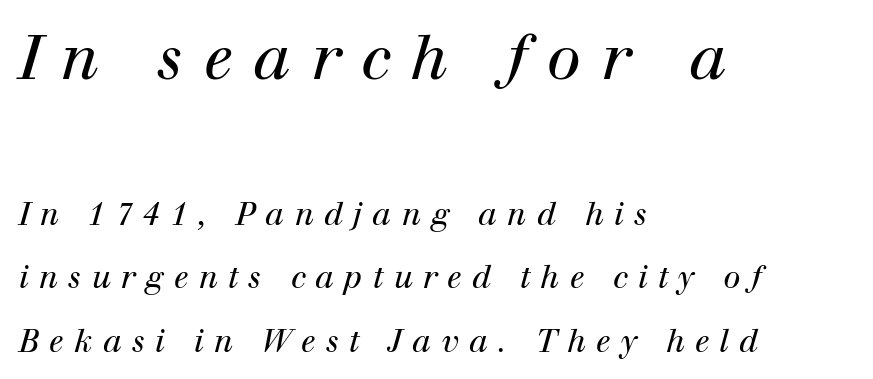
The image shows 62 px regular-weight serif type, italic (leaning right); set left-aligned, loose line spacing (2.04x), unusually wide letter spacing (+0.33 em), not underlined; the first (top) block is 2.0x larger; high stroke contrast and a medium x-height.
